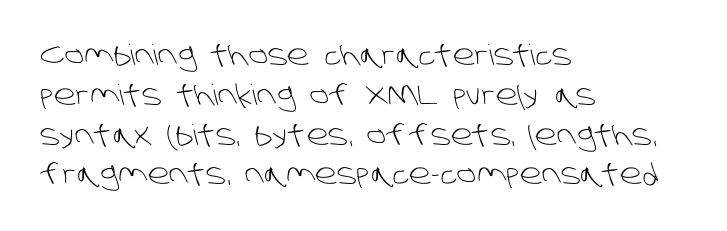
Inter-character spacing is left at the font's built-in metrics. The baseline area is clear. Short and long lines alike share a common starting point at left. The rendering uses a moderate line-height, typical for paragraphs. This is not heavy type; no bold has been used. Each letter keeps its own natural width here, so spacing adapts to shape.
